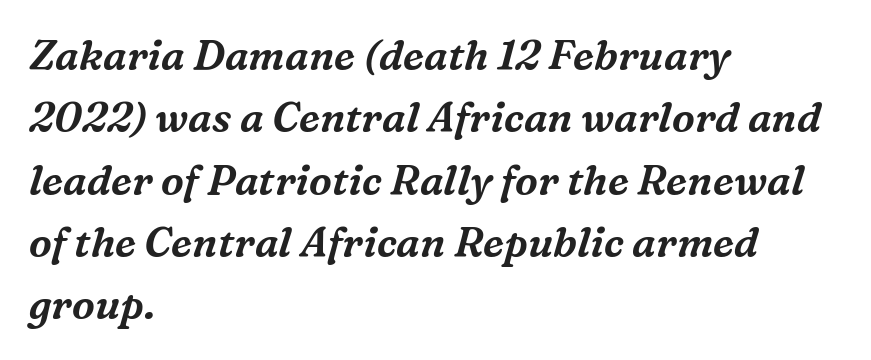
The image shows 41 px serif type, italic (leaning right); set left-aligned, normal line spacing (1.52x), normal letter spacing, not underlined; medium stroke contrast and a medium x-height.
